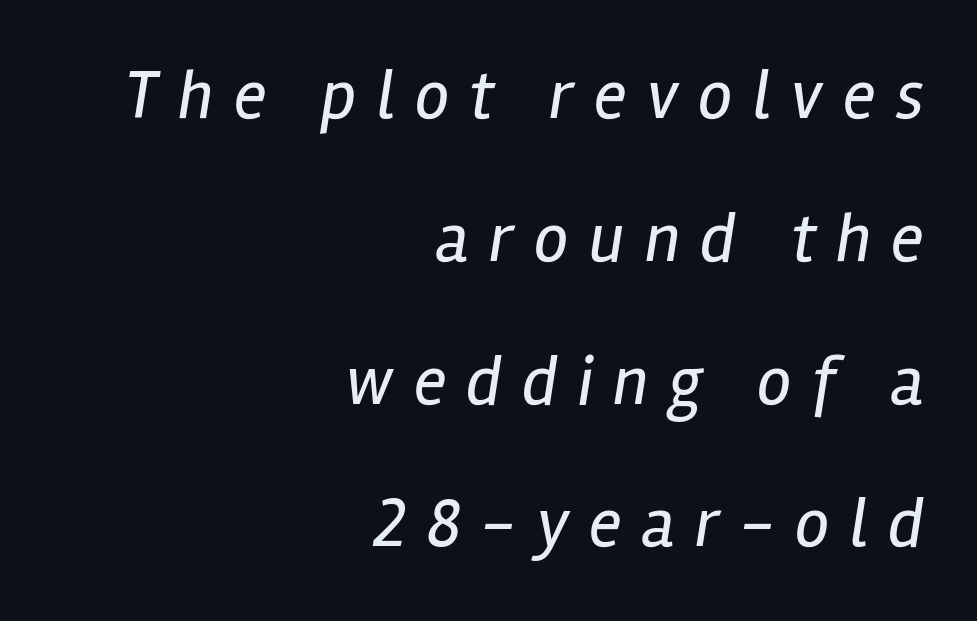
{"italic": "yes", "lean": "right", "slant_degrees": 12, "bold": "no", "weight": "regular", "width": "condensed", "stroke_contrast": "low", "x_height": "medium", "monospaced": "no", "underline": "no", "align": "right", "line_spacing": "loose", "line_spacing_ratio": 2.07, "letter_spacing": "wide", "letter_spacing_em": 0.29, "glyph_px": 69}
